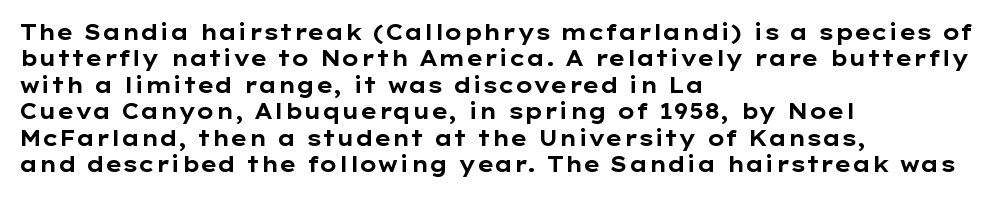
Q: Is the text bold? A: Yes.
Q: Is the text italic (slanted)? A: No, it is upright.
Q: Is the text underlined? A: No.
Q: How is the paragraph aligned? A: Left-aligned.
Q: Is the spacing between letters normal or unusually wide? A: Normal.
Q: Is the spacing between lines tight, normal or loose? A: Normal.
